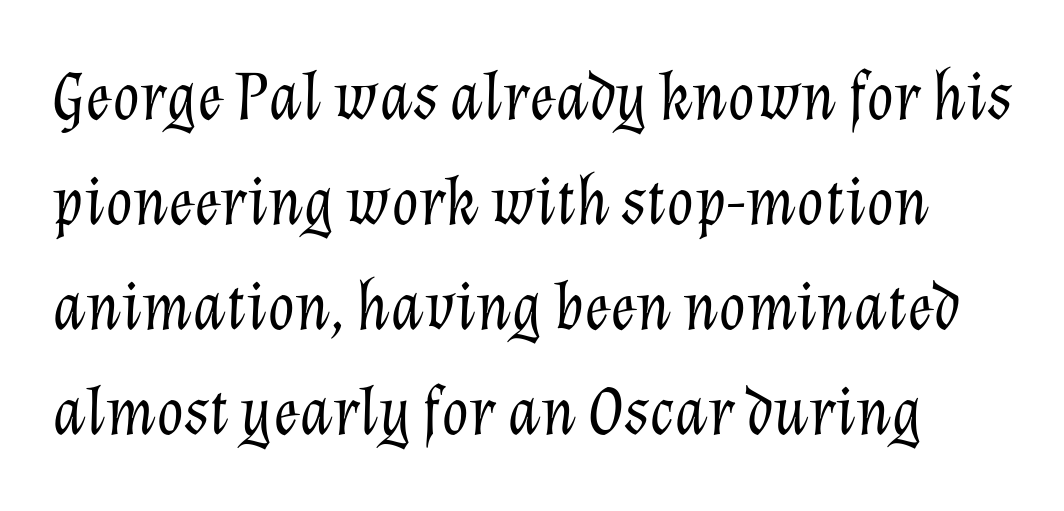
Underlining? Definitely not there. Heft: none added — not bold. In terms of leading, this rendering sits right in the middle. If you drew a line through each stem, it would be angled.
